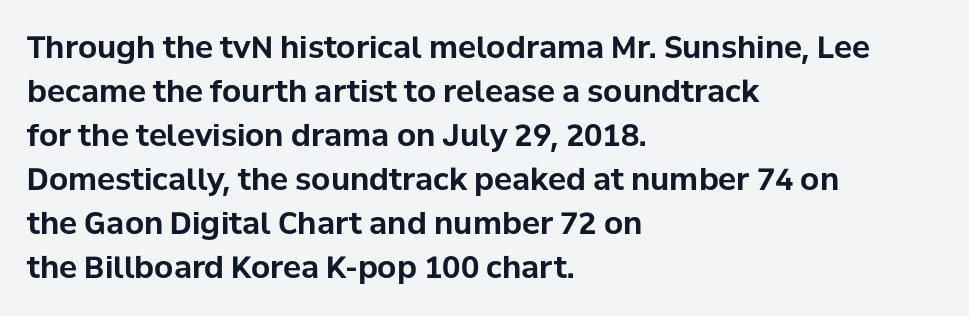
Q: Is the text bold? A: Yes.
Q: Is the text italic (slanted)? A: No, it is upright.
Q: Is the typeface a serif or a sans-serif typeface? A: Sans-serif.
Q: Is the text underlined? A: No.
Q: How is the paragraph aligned? A: Left-aligned.
Q: Is the spacing between letters normal or unusually wide? A: Normal.
Q: Is the spacing between lines tight, normal or loose? A: Normal.
Q: Width (condensed, normal, or wide)? A: Normal.
Q: Stroke contrast? A: Low.
Q: x-height? A: Medium.
Q: Monospaced? A: No.
